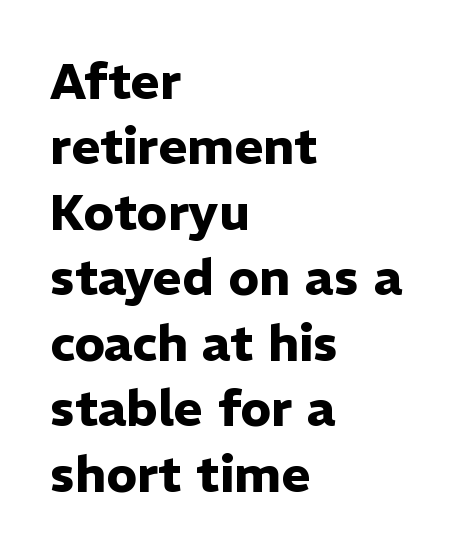
Q: Is the text bold? A: Yes.
Q: Is the text italic (slanted)? A: No, it is upright.
Q: Is the typeface a serif or a sans-serif typeface? A: Sans-serif.
Q: Is the text underlined? A: No.
Q: How is the paragraph aligned? A: Left-aligned.
Q: Is the spacing between letters normal or unusually wide? A: Normal.
Q: Is the spacing between lines tight, normal or loose? A: Normal.
Q: Width (condensed, normal, or wide)? A: Normal.
Q: Stroke contrast? A: Low.
Q: x-height? A: Medium.
Q: Monospaced? A: No.
